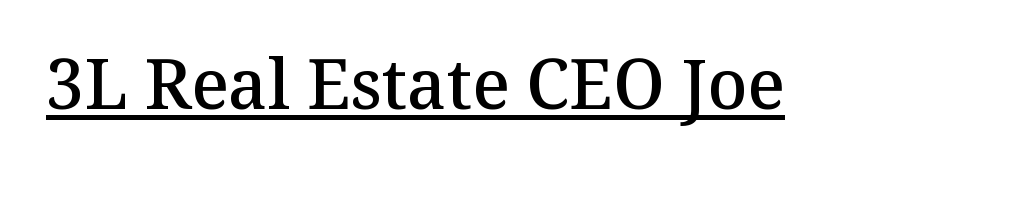
The image shows 69 px semibold serif type, upright; set normal letter spacing, underlined; medium stroke contrast and a medium x-height.
